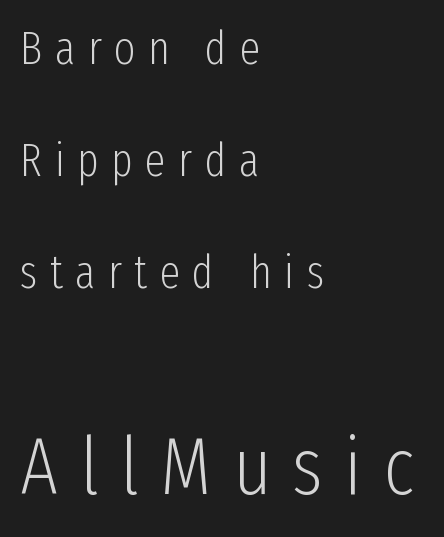
The image shows 80 px light, condensed sans-serif type, upright; set left-aligned, loose line spacing (2.43x), unusually wide letter spacing (+0.27 em), not underlined; the second (bottom) block is 1.74x larger; low stroke contrast and a medium x-height.
